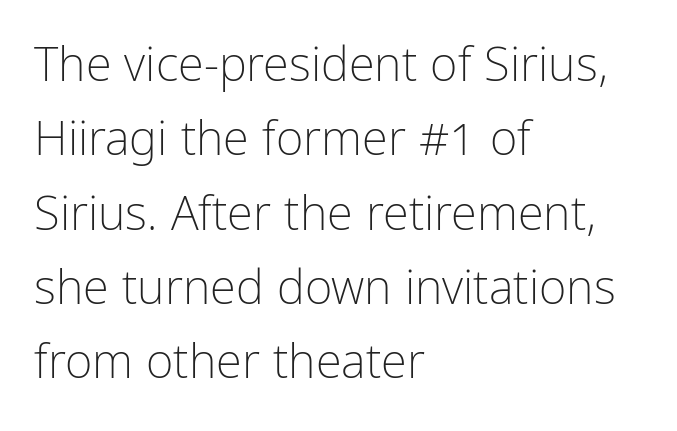
No extra tracking has been applied to these lines. Unmarked baselines from the first word to the last. Line starts are locked; line ends wander. The passage shown is not bold in any degree. Do the letters lean? They stand straight. Horizontal bands of white between lines are of average thickness.
